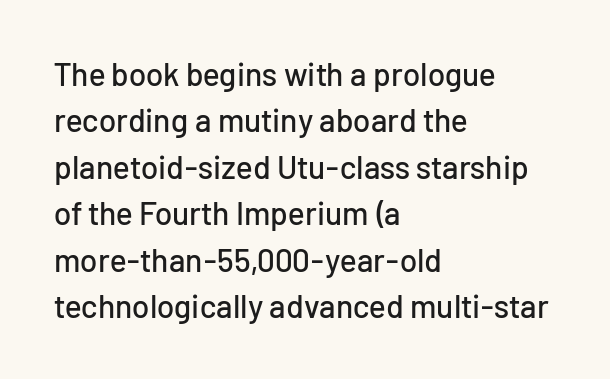
Q: Is the text italic (slanted)? A: No, it is upright.
Q: Is the typeface a serif or a sans-serif typeface? A: Sans-serif.
Q: Is the text underlined? A: No.
Q: How is the paragraph aligned? A: Left-aligned.
Q: Is the spacing between letters normal or unusually wide? A: Normal.
Q: Is the spacing between lines tight, normal or loose? A: Normal.
Q: Width (condensed, normal, or wide)? A: Normal.
Q: Stroke contrast? A: Low.
Q: x-height? A: Medium.
Q: Monospaced? A: No.
